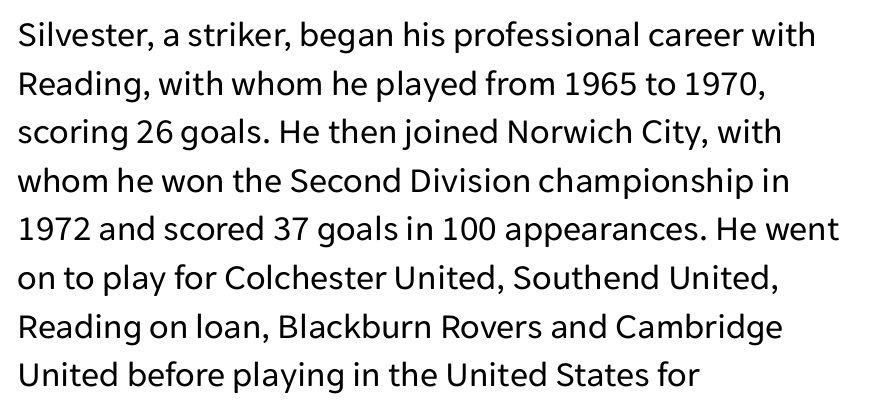
The glyphs in this specimen are sans serif. The face used here is proportionally spaced, like ordinary book or web type. The rag falls on the right side of this text block. Tracking value appears to be zero — textbook default spacing. Every stem runs plumb, perpendicular to the baseline. The line-height multiplier appears to be the usual default.
